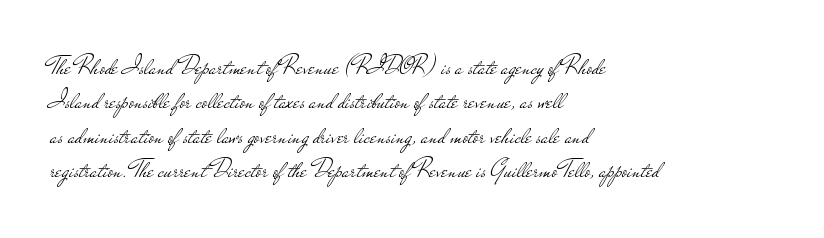
{"bold": "no", "underline": "no", "align": "left", "line_spacing": "normal", "line_spacing_ratio": 1.32, "letter_spacing": "normal", "letter_spacing_em": 0.0, "glyph_px": 26}
